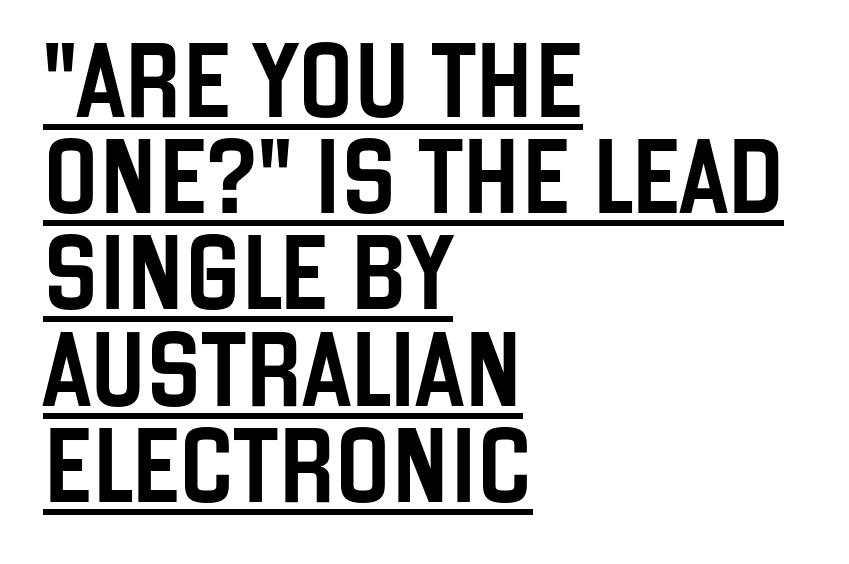
Letterform terminals end flat and unadorned throughout the passage. Every row of glyphs begins at an identical x-position on the left. Does extra space separate the letters? No, they use regular spacing. Whoever set this chose a conventional vertical rhythm.
